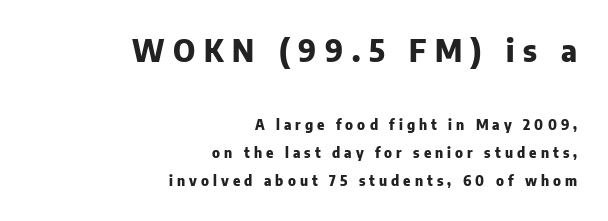
The image shows 30 px heavy sans-serif type, upright; set right-aligned, loose line spacing (2.0x), unusually wide letter spacing (+0.29 em), not underlined; the first (top) block is 2.14x larger; low stroke contrast and a medium x-height.
